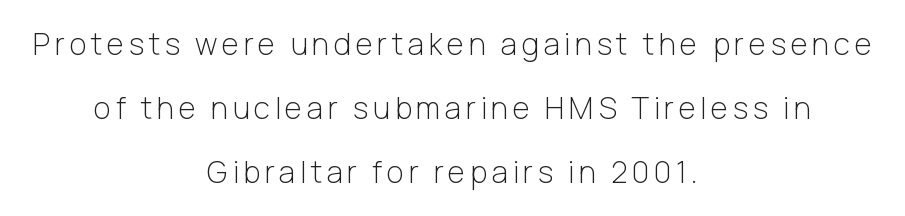
{"serif": "no", "italic": "no", "bold": "no", "weight": "light", "width": "normal", "stroke_contrast": "low", "x_height": "medium", "monospaced": "no", "underline": "no", "align": "center", "line_spacing": "loose", "line_spacing_ratio": 2.14, "glyph_px": 30}
